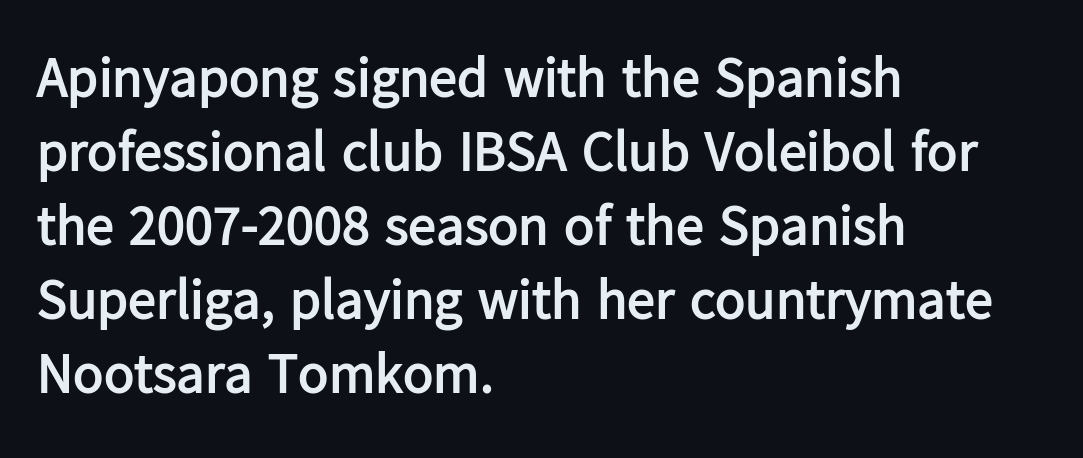
To sum up the face: it is a sans, with no serifs. This rendering features lettering with no underline. The lines in this sample share a left origin and differ only in where they stop. The typography opts for an upright posture over an oblique one. Note the varied advance widths — an 'i' is clearly narrower than an 'm'.
